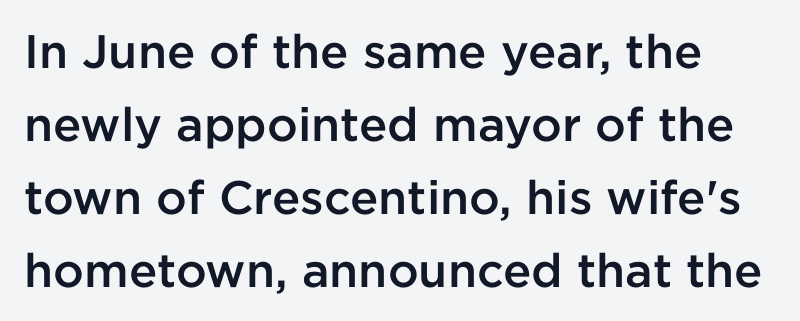
The image shows 47 px semibold sans-serif type, upright; set normal line spacing (1.55x), normal letter spacing, not underlined; low stroke contrast and a medium x-height.
